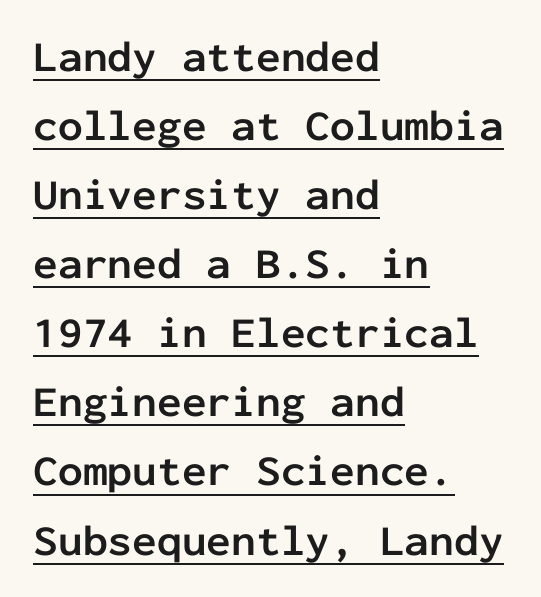
The image shows 44 px semibold sans-serif type, upright, monospaced; set left-aligned, normal line spacing (1.57x), normal letter spacing, underlined; low stroke contrast and a medium x-height.
